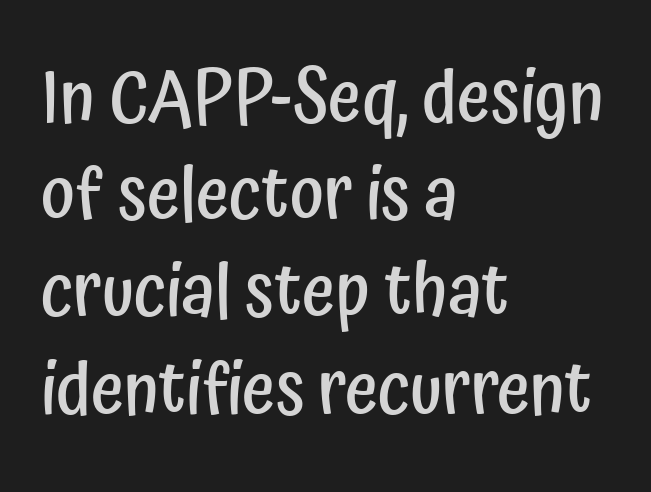
{"serif": "no", "italic": "no", "bold": "semi", "weight": "semibold", "width": "condensed", "stroke_contrast": "low", "x_height": "medium", "monospaced": "no", "underline": "no", "align": "left", "line_spacing": "normal", "line_spacing_ratio": 1.35, "letter_spacing": "normal", "letter_spacing_em": 0.0, "glyph_px": 72}
